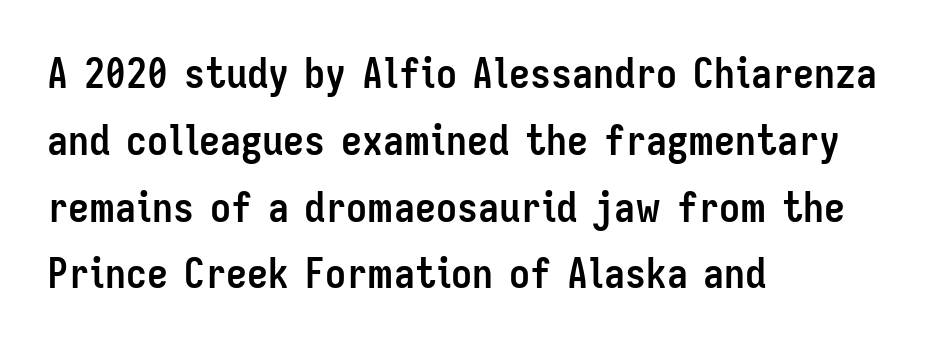
The image shows 42 px semibold, condensed sans-serif type, upright; set left-aligned, normal line spacing (1.59x), normal letter spacing, not underlined; low stroke contrast and a medium x-height.
